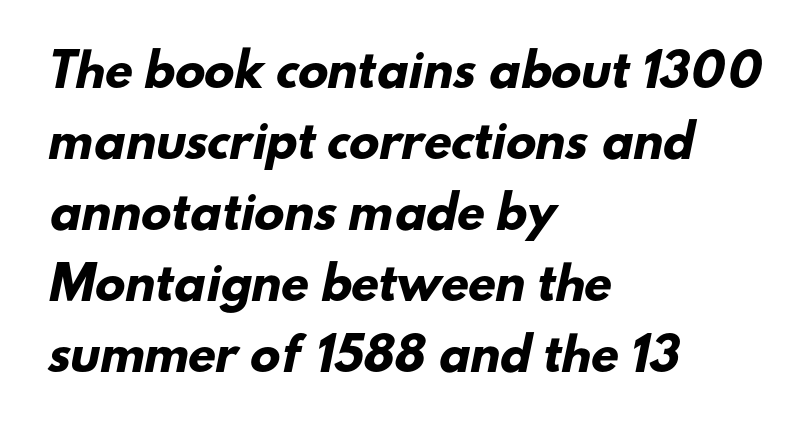
{"serif": "no", "bold": "yes", "weight": "heavy", "width": "normal", "stroke_contrast": "low", "x_height": "small", "monospaced": "no", "underline": "no", "align": "left", "line_spacing": "normal", "line_spacing_ratio": 1.58, "letter_spacing": "normal", "letter_spacing_em": 0.0, "glyph_px": 45}
